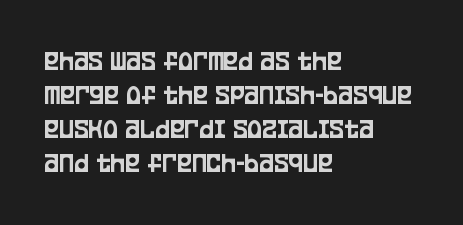
This rendering features lettering with no underline. Which margin do the lines hug? The left one — the right edge is uneven. Letter spacing: default. Posture: straight, roman, zero tilt.
